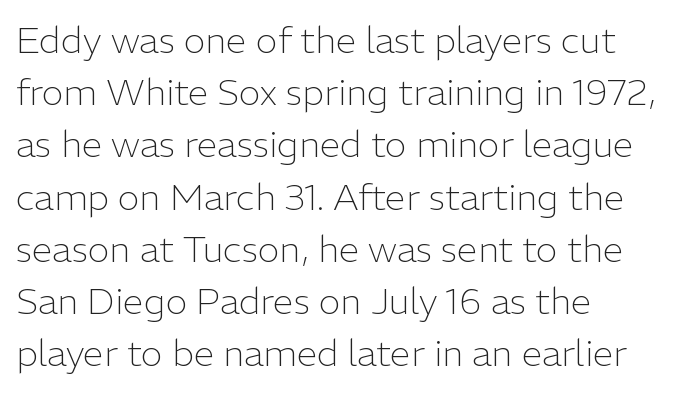
The image shows 37 px light sans-serif type, upright; set left-aligned, normal line spacing (1.41x), normal letter spacing, not underlined; low stroke contrast and a medium x-height.
